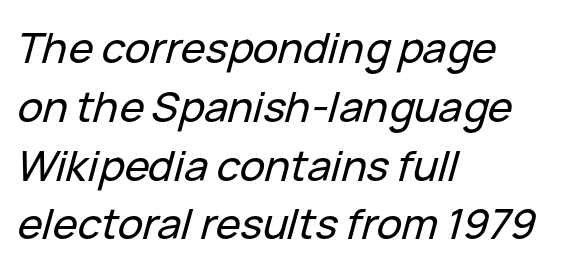
Q: Is the text italic (slanted)? A: Yes, it leans right by about 15 degrees.
Q: Is the text underlined? A: No.
Q: How is the paragraph aligned? A: Left-aligned.
Q: Is the spacing between letters normal or unusually wide? A: Normal.
Q: Is the spacing between lines tight, normal or loose? A: Normal.
Q: Width (condensed, normal, or wide)? A: Normal.
Q: Stroke contrast? A: Low.
Q: x-height? A: Medium.
Q: Monospaced? A: No.
